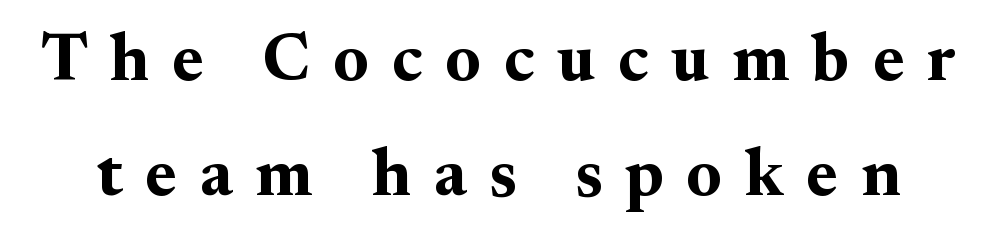
The image shows 67 px bold serif type, upright; set line spacing 1.71x, unusually wide letter spacing (+0.34 em), not underlined; medium stroke contrast and a small x-height.
